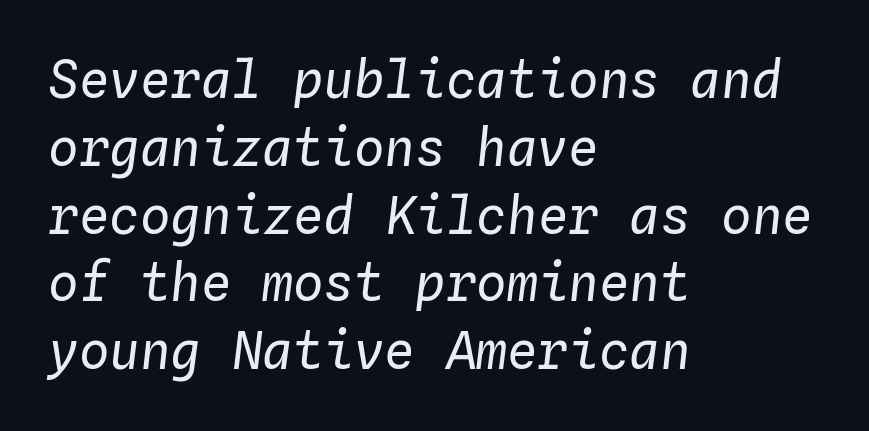
Which margin do the lines hug? The left one — the right edge is uneven. The zone under the glyphs is completely vacant. Characters are canted at an angle relative to the baseline's perpendicular. Stems here are at most as thick as an everyday book face.
